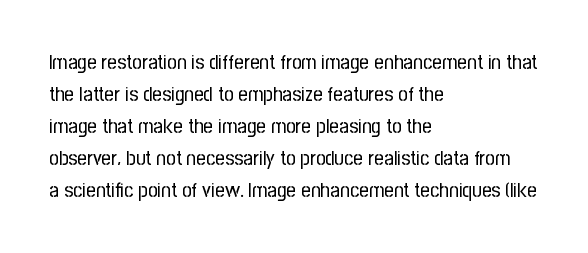
{"italic": "no", "bold": "no", "underline": "no", "align": "left", "line_spacing": "normal", "line_spacing_ratio": 1.52, "letter_spacing": "normal", "letter_spacing_em": 0.0, "glyph_px": 21}
